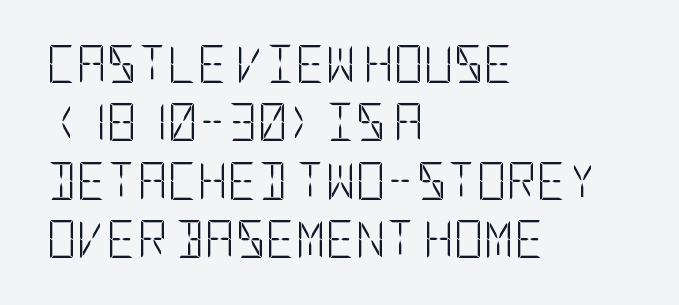
Q: Is the text bold? A: No.
Q: Is the text italic (slanted)? A: No, it is upright.
Q: Is the typeface a serif or a sans-serif typeface? A: Sans-serif.
Q: Is the text underlined? A: No.
Q: How is the paragraph aligned? A: Left-aligned.
Q: Is the spacing between letters normal or unusually wide? A: Normal.
Q: Is the spacing between lines tight, normal or loose? A: Normal.
Q: Width (condensed, normal, or wide)? A: Condensed.
Q: Stroke contrast? A: Low.
Q: x-height? A: Large.
